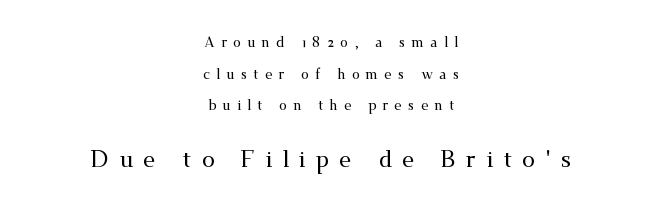
{"italic": "no", "underline": "no", "align": "center", "line_spacing": "loose", "line_spacing_ratio": 2.26, "letter_spacing": "wide", "letter_spacing_em": 0.44, "larger_block": "second", "size_ratio": 1.64, "glyph_px": 23}
